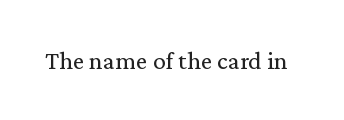
Q: Is the text bold? A: No.
Q: Is the text italic (slanted)? A: No, it is upright.
Q: Is the text underlined? A: No.
Q: Is the spacing between letters normal or unusually wide? A: Normal.
